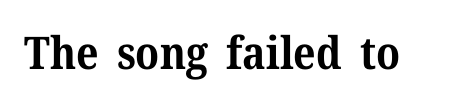
Q: Is the text bold? A: Yes.
Q: Is the text italic (slanted)? A: No, it is upright.
Q: Is the typeface a serif or a sans-serif typeface? A: Serif.
Q: Is the text underlined? A: No.
Q: Is the spacing between letters normal or unusually wide? A: Normal.
Q: Width (condensed, normal, or wide)? A: Normal.
Q: Stroke contrast? A: Medium.
Q: x-height? A: Medium.
Q: Monospaced? A: No.
